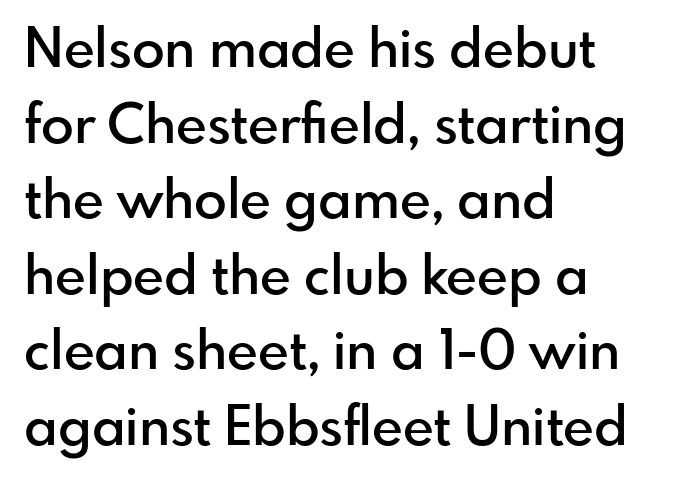
Q: Is the text bold? A: Semi-bold.
Q: Is the text italic (slanted)? A: No, it is upright.
Q: Is the typeface a serif or a sans-serif typeface? A: Sans-serif.
Q: Is the text underlined? A: No.
Q: How is the paragraph aligned? A: Left-aligned.
Q: Is the spacing between letters normal or unusually wide? A: Normal.
Q: Is the spacing between lines tight, normal or loose? A: Normal.
Q: Width (condensed, normal, or wide)? A: Normal.
Q: Stroke contrast? A: Low.
Q: x-height? A: Small.
Q: Monospaced? A: No.
